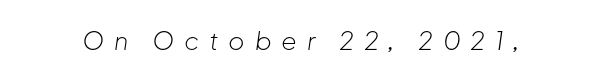
The image shows 25 px text type, italic (leaning right); set unusually wide letter spacing (+0.39 em), not underlined.
